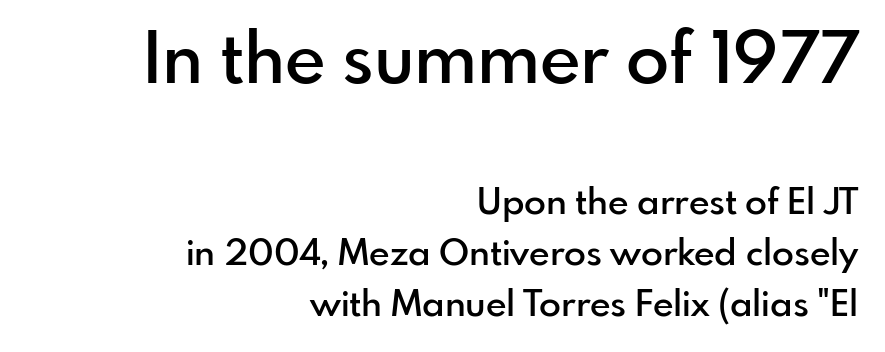
{"serif": "no", "italic": "no", "bold": "semi", "weight": "semibold", "width": "normal", "stroke_contrast": "low", "x_height": "small", "monospaced": "no", "underline": "no", "align": "right", "line_spacing": "normal", "line_spacing_ratio": 1.42, "letter_spacing": "normal", "letter_spacing_em": 0.0, "larger_block": "first", "size_ratio": 1.97, "glyph_px": 71}
